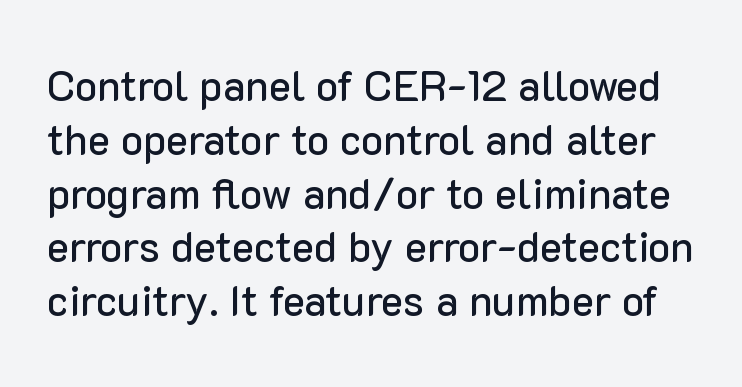
Q: Is the text italic (slanted)? A: No, it is upright.
Q: Is the typeface a serif or a sans-serif typeface? A: Sans-serif.
Q: Is the text underlined? A: No.
Q: Is the spacing between letters normal or unusually wide? A: Normal.
Q: Is the spacing between lines tight, normal or loose? A: Normal.
Q: Width (condensed, normal, or wide)? A: Normal.
Q: Stroke contrast? A: Low.
Q: x-height? A: Medium.
Q: Monospaced? A: No.
